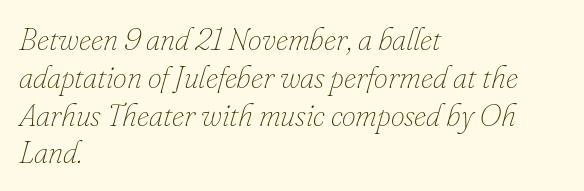
{"italic": "yes", "lean": "right", "slant_degrees": 16, "bold": "no", "weight": "thin", "width": "normal", "stroke_contrast": "low", "x_height": "small", "monospaced": "no", "underline": "no", "align": "left", "line_spacing_ratio": 1.22, "letter_spacing": "normal", "letter_spacing_em": 0.0, "glyph_px": 31}
